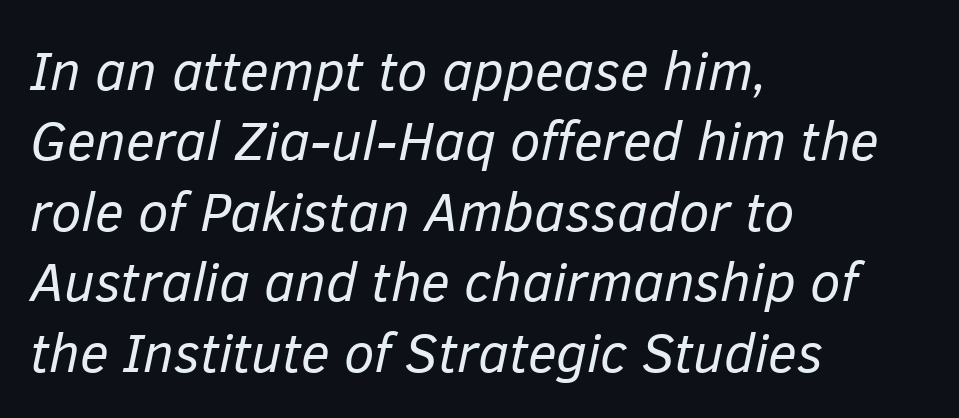
{"italic": "yes", "lean": "right", "slant_degrees": 12, "bold": "no", "weight": "regular", "width": "normal", "stroke_contrast": "low", "x_height": "medium", "monospaced": "no", "underline": "no", "align": "left", "line_spacing": "normal", "line_spacing_ratio": 1.28, "letter_spacing": "normal", "letter_spacing_em": 0.0, "glyph_px": 55}
